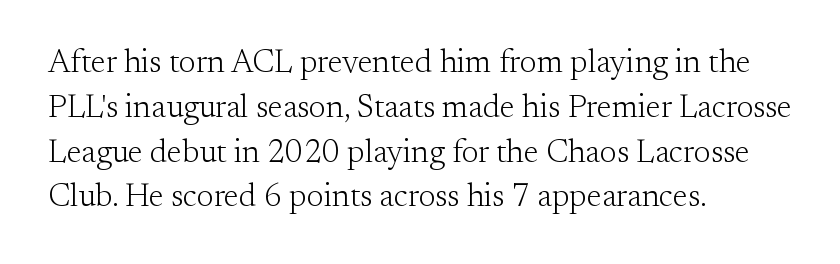
The image shows 32 px light serif type, upright; set left-aligned, normal line spacing (1.4x), normal letter spacing, not underlined; medium stroke contrast and a small x-height.
